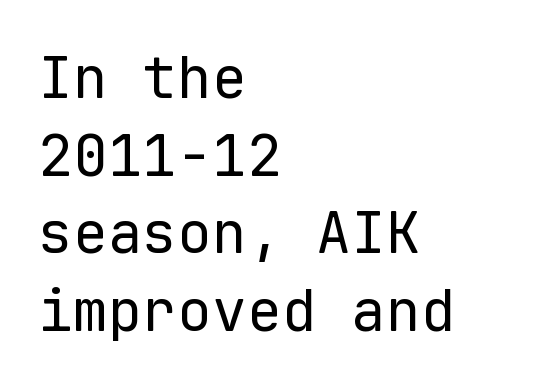
This rendering employs a face without finishing strokes, i.e., a sans-serif. A bare baseline throughout the passage. Do the characters align in a grid? Yes, the font is monospaced. Interline gaps are of average width in this sample.
